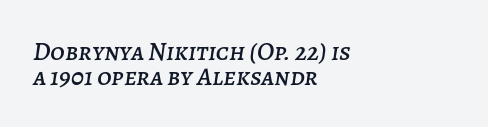
Q: Is the text italic (slanted)? A: Yes, it leans right by about 7 degrees.
Q: Is the text underlined? A: No.
Q: How is the paragraph aligned? A: Left-aligned.
Q: Is the spacing between letters normal or unusually wide? A: Normal.
Q: Is the spacing between lines tight, normal or loose? A: Tight.
